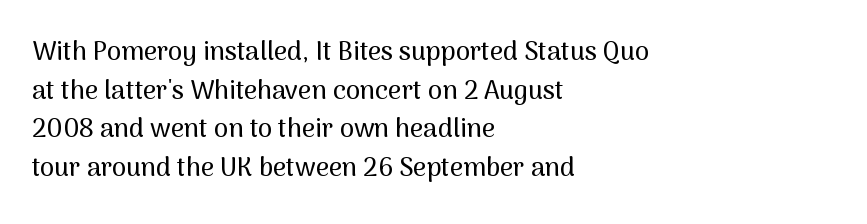
The image shows 26 px text type, upright; set left-aligned, normal line spacing (1.49x), normal letter spacing, not underlined.
